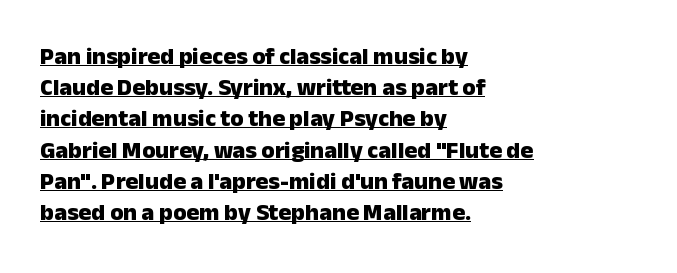
Posture: vertical. Notice how descenders clear the ascenders below comfortably — that's standard leading. Where is the straight margin? On the left. The face used here has the dense, thick strokes of a bold.
